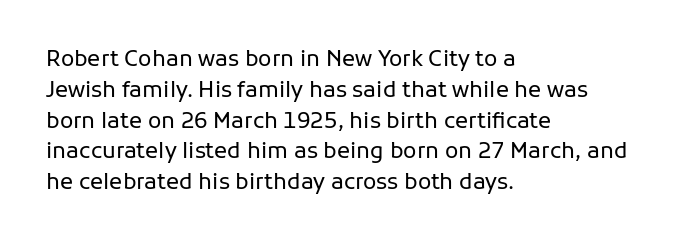
The image shows 22 px text type, upright; set left-aligned, normal line spacing (1.4x), normal letter spacing, not underlined.
